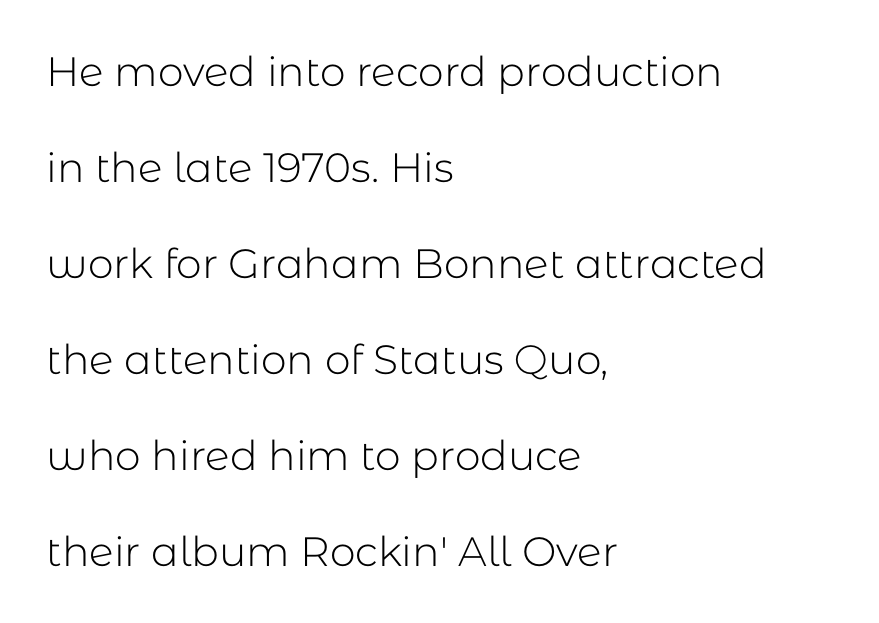
The zone under the glyphs is completely vacant. Characters follow at the spacing the type designer built in. Posture: upright roman. The weight would be labelled regular, book, light, or lighter still. Summary of vertical rhythm: relaxed, with wide interline spacing. Are there feet on the stems? There aren't — it's a sans.
